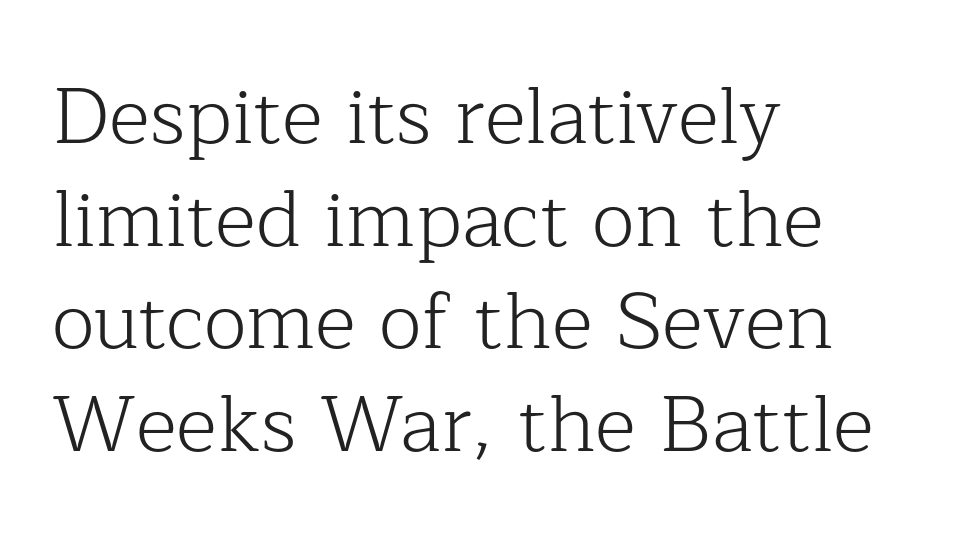
Q: Is the text bold? A: No.
Q: Is the text italic (slanted)? A: No, it is upright.
Q: Is the typeface a serif or a sans-serif typeface? A: Serif.
Q: Is the text underlined? A: No.
Q: How is the paragraph aligned? A: Left-aligned.
Q: Is the spacing between letters normal or unusually wide? A: Normal.
Q: Is the spacing between lines tight, normal or loose? A: Normal.
Q: Width (condensed, normal, or wide)? A: Normal.
Q: Stroke contrast? A: Low.
Q: x-height? A: Medium.
Q: Monospaced? A: No.
